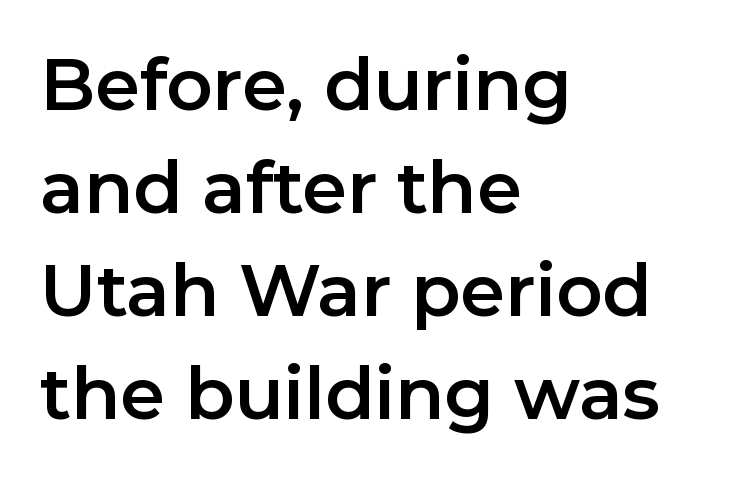
If you measured baseline to baseline, you'd find a middling distance. A typesetter would call this proportional, since set widths differ per character. The letters sit at their default tracking, neither squeezed nor spread. The specimen omits any rule beneath the text block's lines. Does the lettering tilt? It doesn't — this is upright. The type family on display is of the sans-serif kind.
